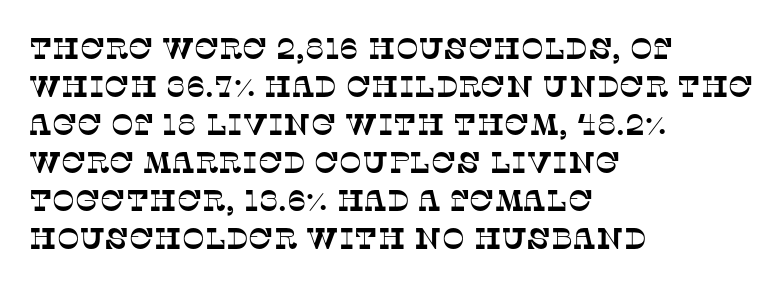
One-word summary of the alignment: left. Compared with typical body copy, the letter spacing here is the same. Font category for this specimen: serif. This block has exactly the height ordinary leading produces.
